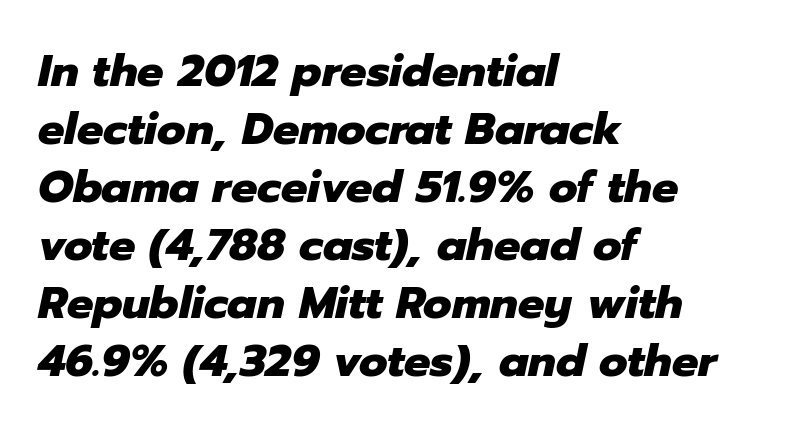
{"italic": "yes", "lean": "right", "slant_degrees": 12, "bold": "yes", "weight": "heavy", "width": "normal", "stroke_contrast": "low", "x_height": "medium", "monospaced": "no", "underline": "no", "align": "left", "line_spacing": "normal", "line_spacing_ratio": 1.32, "letter_spacing": "normal", "letter_spacing_em": 0.0, "glyph_px": 44}
